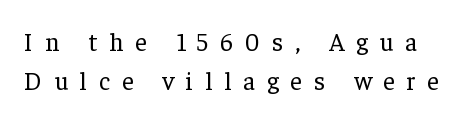
The image shows 25 px text type, upright; set normal line spacing (1.56x), unusually wide letter spacing (+0.48 em), not underlined.
